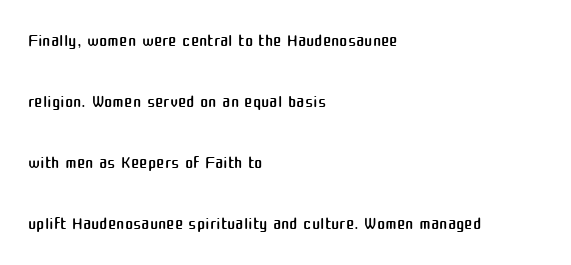
The image shows 25 px text type, upright; set left-aligned, loose line spacing (2.44x), normal letter spacing, not underlined.
